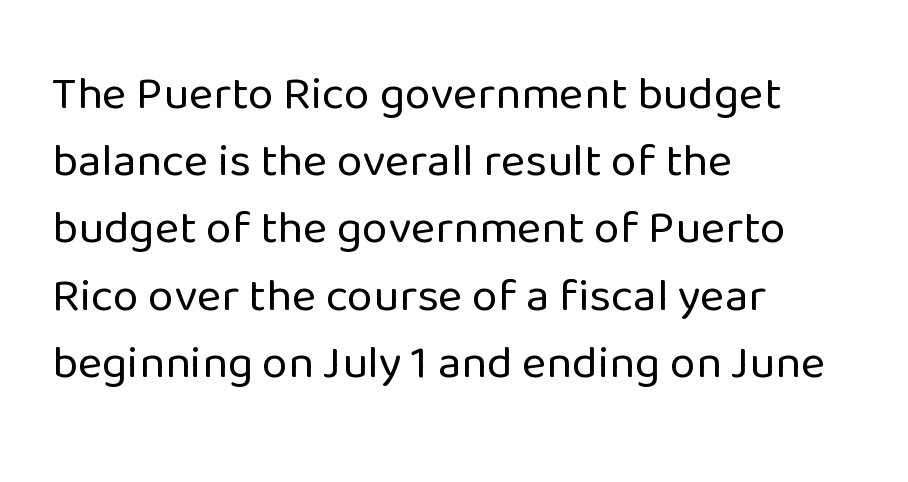
{"serif": "no", "italic": "no", "bold": "no", "weight": "regular", "width": "normal", "stroke_contrast": "low", "x_height": "medium", "monospaced": "no", "underline": "no", "align": "left", "line_spacing": "normal", "line_spacing_ratio": 1.43, "letter_spacing": "normal", "letter_spacing_em": 0.0, "glyph_px": 47}
